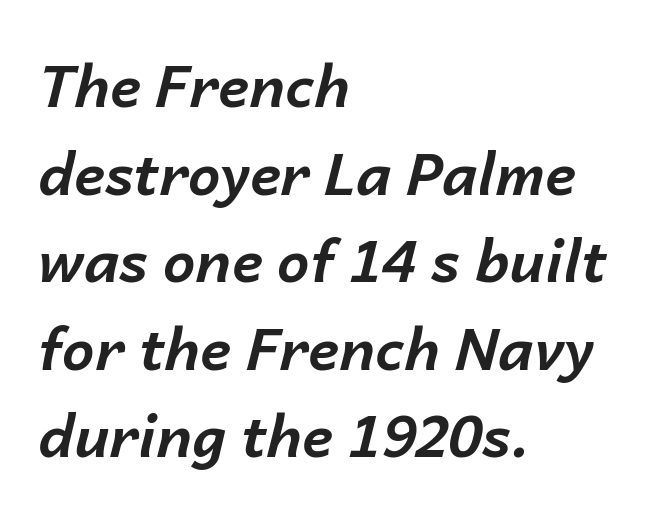
{"italic": "yes", "lean": "right", "slant_degrees": 14, "bold": "yes", "weight": "bold", "width": "normal", "stroke_contrast": "low", "x_height": "medium", "monospaced": "no", "underline": "no", "align": "left", "line_spacing": "normal", "line_spacing_ratio": 1.51, "letter_spacing": "normal", "letter_spacing_em": 0.0, "glyph_px": 58}
